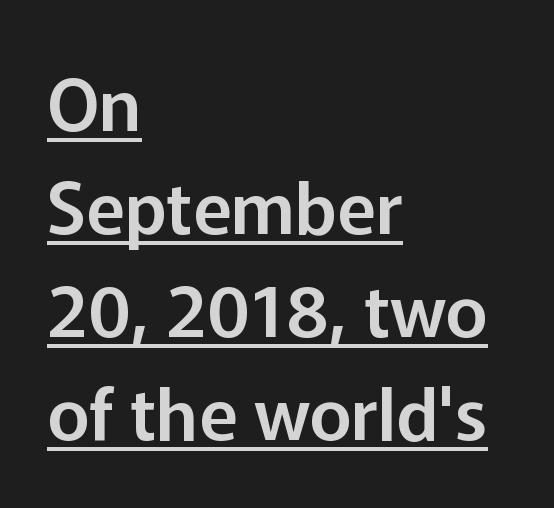
The image shows 72 px sans-serif type, upright; set left-aligned, normal line spacing (1.43x), normal letter spacing, underlined; low stroke contrast and a medium x-height.
